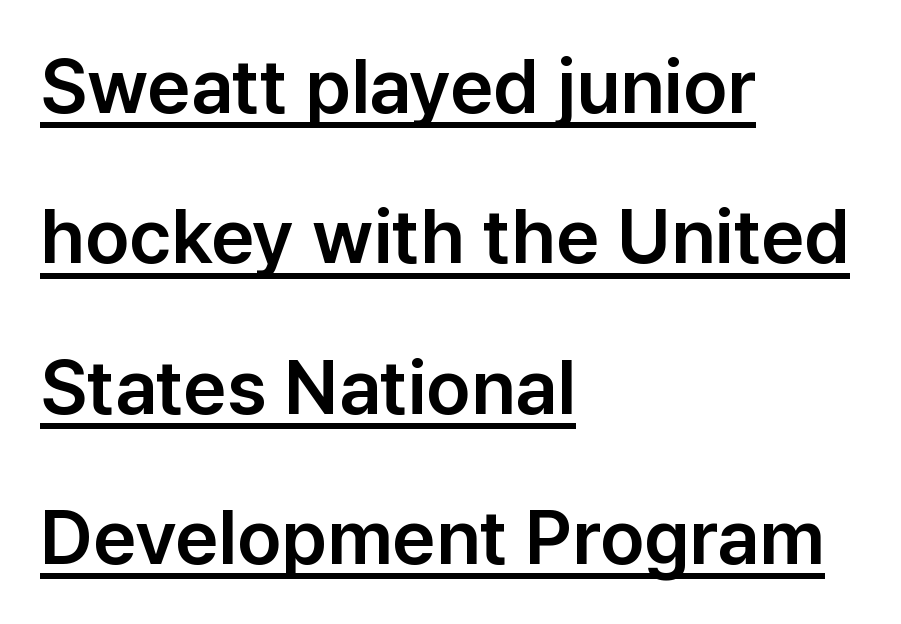
The typesetter chose a ragged-right arrangement here. Posture: straight, roman, zero tilt. The letters sit at their default tracking, neither squeezed nor spread. Unlike a traditional serif, this face leaves its strokes unadorned. Summary of vertical rhythm: relaxed, with wide interline spacing.
